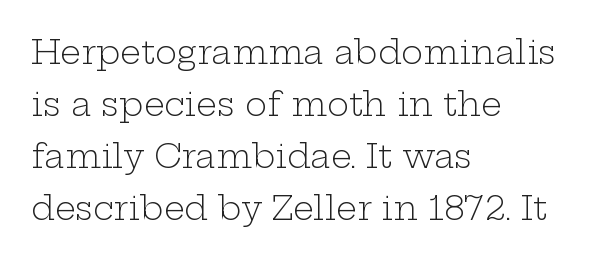
The image shows 33 px light, wide serif type, upright; set left-aligned, normal line spacing (1.58x), normal letter spacing, not underlined; low stroke contrast and a medium x-height.
